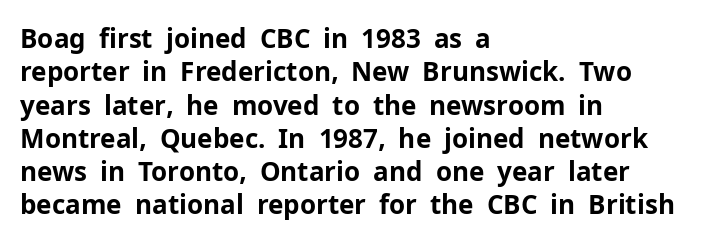
{"italic": "no", "bold": "yes", "underline": "no", "align": "left", "line_spacing": "normal", "line_spacing_ratio": 1.28, "letter_spacing": "normal", "letter_spacing_em": 0.0, "glyph_px": 26}
